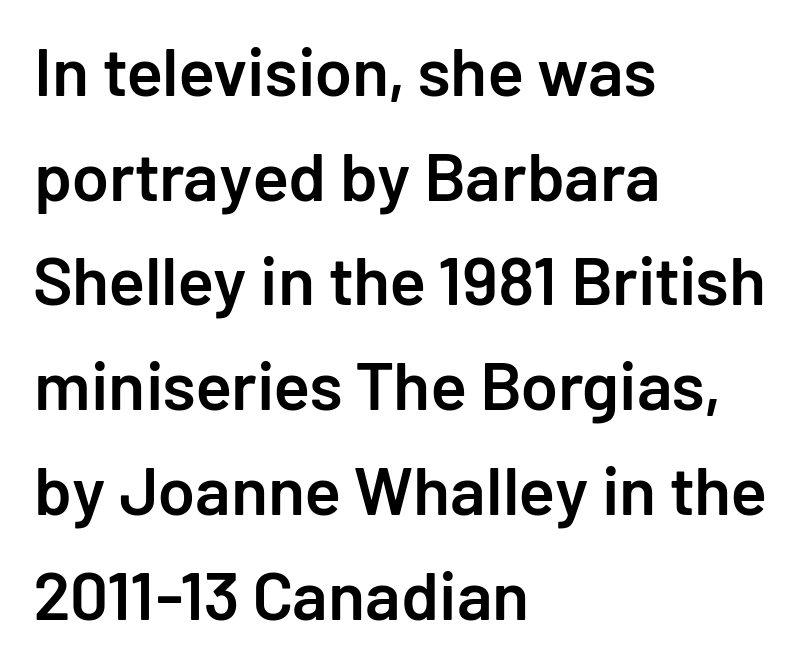
Q: Is the text bold? A: Semi-bold.
Q: Is the text italic (slanted)? A: No, it is upright.
Q: Is the typeface a serif or a sans-serif typeface? A: Sans-serif.
Q: Is the text underlined? A: No.
Q: How is the paragraph aligned? A: Left-aligned.
Q: Is the spacing between letters normal or unusually wide? A: Normal.
Q: Is the spacing between lines tight, normal or loose? A: Normal.
Q: Width (condensed, normal, or wide)? A: Normal.
Q: Stroke contrast? A: Low.
Q: x-height? A: Medium.
Q: Monospaced? A: No.
